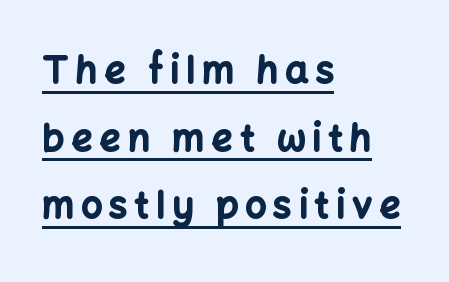
Q: Is the text bold? A: Yes.
Q: Is the text italic (slanted)? A: No, it is upright.
Q: Is the typeface a serif or a sans-serif typeface? A: Sans-serif.
Q: Is the text underlined? A: Yes.
Q: How is the paragraph aligned? A: Left-aligned.
Q: Width (condensed, normal, or wide)? A: Normal.
Q: Stroke contrast? A: Low.
Q: x-height? A: Medium.
Q: Monospaced? A: No.
